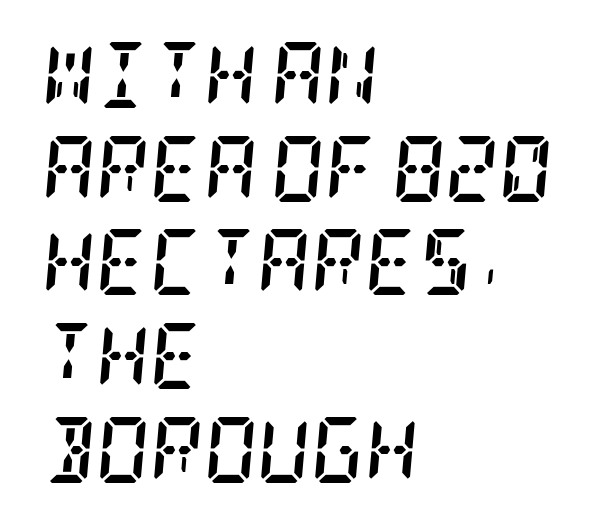
Q: Is the text bold? A: Yes.
Q: Is the text italic (slanted)? A: Yes, it leans right by about 5 degrees.
Q: Is the typeface a serif or a sans-serif typeface? A: Serif.
Q: Is the text underlined? A: No.
Q: How is the paragraph aligned? A: Left-aligned.
Q: Is the spacing between letters normal or unusually wide? A: Normal.
Q: Is the spacing between lines tight, normal or loose? A: Normal.
Q: Width (condensed, normal, or wide)? A: Condensed.
Q: Stroke contrast? A: Low.
Q: x-height? A: Large.
